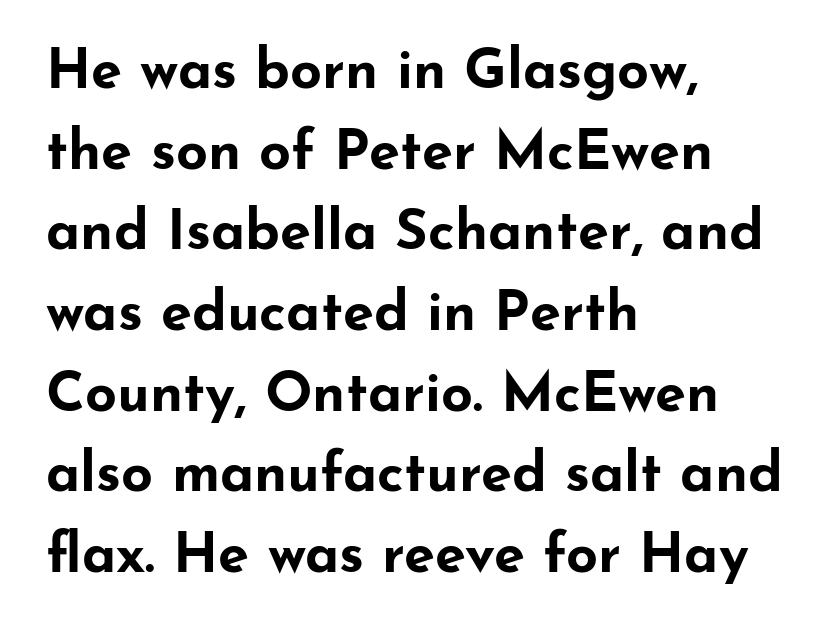
Q: Is the text bold? A: Yes.
Q: Is the text italic (slanted)? A: No, it is upright.
Q: Is the typeface a serif or a sans-serif typeface? A: Sans-serif.
Q: Is the text underlined? A: No.
Q: How is the paragraph aligned? A: Left-aligned.
Q: Is the spacing between letters normal or unusually wide? A: Normal.
Q: Is the spacing between lines tight, normal or loose? A: Normal.
Q: Width (condensed, normal, or wide)? A: Wide.
Q: Stroke contrast? A: Low.
Q: x-height? A: Small.
Q: Monospaced? A: No.
